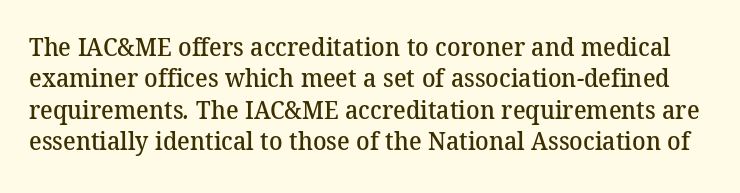
{"bold": "semi", "underline": "no", "line_spacing": "normal", "line_spacing_ratio": 1.26, "letter_spacing": "normal", "letter_spacing_em": 0.0, "glyph_px": 25}
